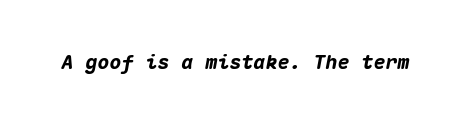
The image shows 20 px bold type, italic (leaning right); set normal letter spacing, not underlined.
